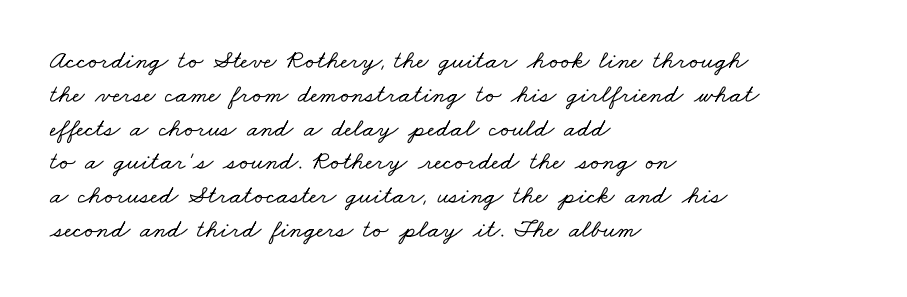
The horizontal fit of the characters is conventional and even. Visually the block forms a straight wall on the left and a jagged coastline on the right. The baseline area is clear. Vertically, the passage feels balanced, rows spaced as you'd expect.
